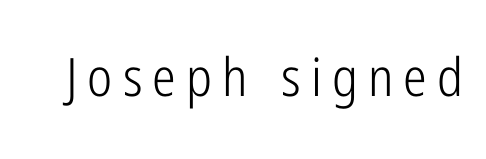
{"serif": "no", "italic": "no", "bold": "no", "weight": "light", "width": "condensed", "stroke_contrast": "low", "x_height": "medium", "monospaced": "no", "underline": "no", "glyph_px": 53}
